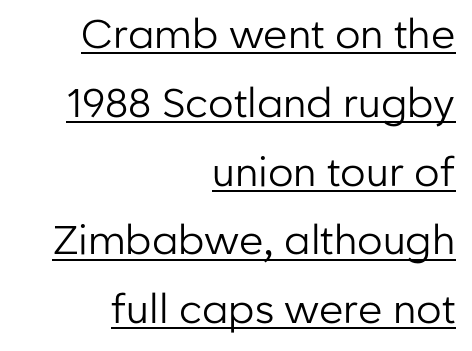
{"serif": "no", "italic": "no", "bold": "no", "weight": "regular", "width": "normal", "stroke_contrast": "low", "x_height": "medium", "monospaced": "no", "underline": "yes", "align": "right", "line_spacing_ratio": 1.72, "letter_spacing": "normal", "letter_spacing_em": 0.0, "glyph_px": 40}
